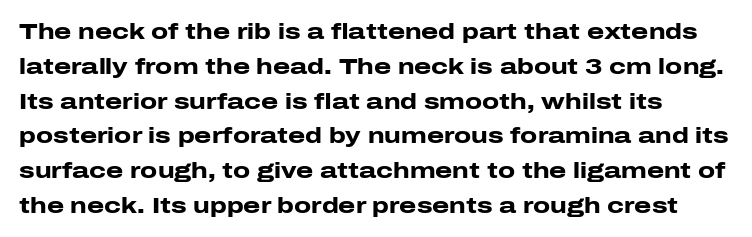
Q: Is the text bold? A: Yes.
Q: Is the text italic (slanted)? A: No, it is upright.
Q: Is the text underlined? A: No.
Q: Is the spacing between letters normal or unusually wide? A: Normal.
Q: Is the spacing between lines tight, normal or loose? A: Normal.
